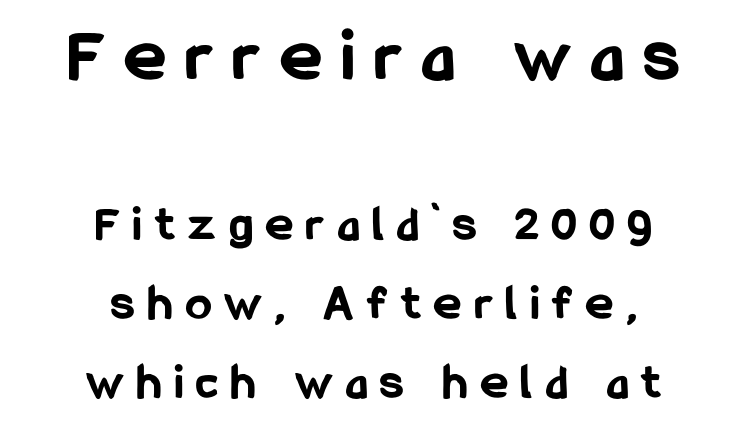
{"serif": "no", "italic": "no", "bold": "yes", "weight": "bold", "width": "condensed", "stroke_contrast": "low", "x_height": "medium", "monospaced": "no", "underline": "no", "align": "center", "line_spacing": "normal", "line_spacing_ratio": 1.55, "letter_spacing": "wide", "letter_spacing_em": 0.27, "larger_block": "first", "size_ratio": 1.51, "glyph_px": 77}
